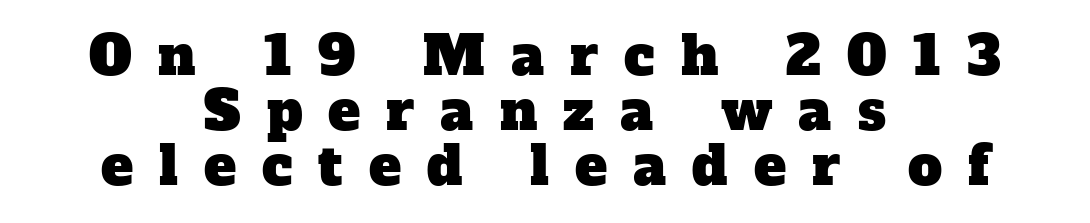
{"serif": "yes", "width": "normal", "stroke_contrast": "low", "x_height": "medium", "monospaced": "no", "underline": "no", "align": "center", "line_spacing": "tight", "line_spacing_ratio": 1.02, "letter_spacing": "wide", "letter_spacing_em": 0.48, "glyph_px": 54}
